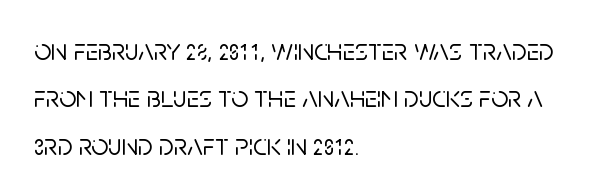
Q: Is the text italic (slanted)? A: No, it is upright.
Q: Is the typeface a serif or a sans-serif typeface? A: Sans-serif.
Q: Is the text underlined? A: No.
Q: How is the paragraph aligned? A: Left-aligned.
Q: Is the spacing between letters normal or unusually wide? A: Normal.
Q: Is the spacing between lines tight, normal or loose? A: Normal.
Q: Width (condensed, normal, or wide)? A: Normal.
Q: Stroke contrast? A: Low.
Q: x-height? A: Large.
Q: Monospaced? A: No.
